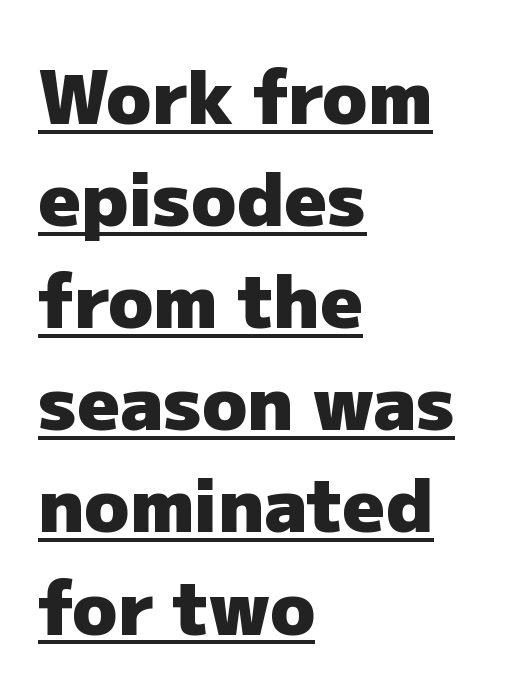
{"serif": "no", "italic": "no", "bold": "yes", "weight": "heavy", "width": "normal", "stroke_contrast": "low", "x_height": "medium", "monospaced": "no", "underline": "yes", "align": "left", "line_spacing": "normal", "line_spacing_ratio": 1.38, "letter_spacing": "normal", "letter_spacing_em": 0.0, "glyph_px": 74}
